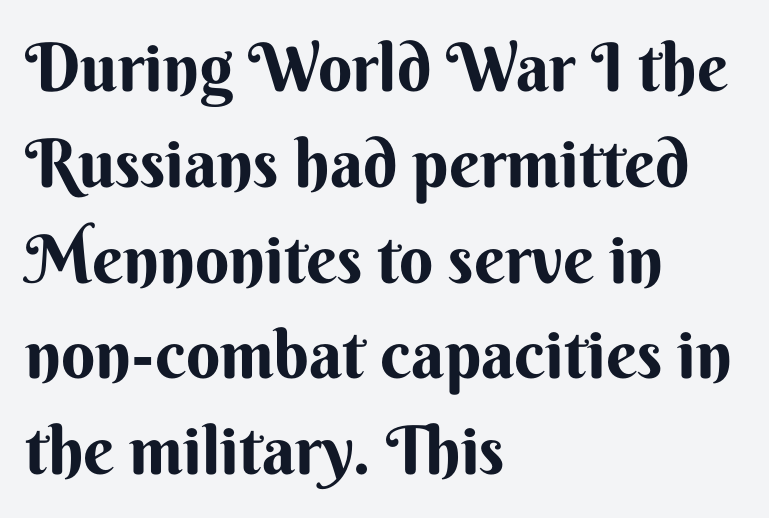
The image shows 67 px bold sans-serif type, upright; set left-aligned, normal line spacing (1.43x), normal letter spacing, not underlined; medium stroke contrast and a small x-height.
